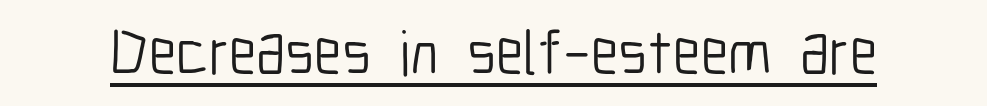
{"serif": "no", "italic": "no", "bold": "no", "weight": "light", "width": "condensed", "stroke_contrast": "low", "x_height": "medium", "monospaced": "no", "underline": "yes", "letter_spacing": "normal", "letter_spacing_em": 0.0, "glyph_px": 63}
